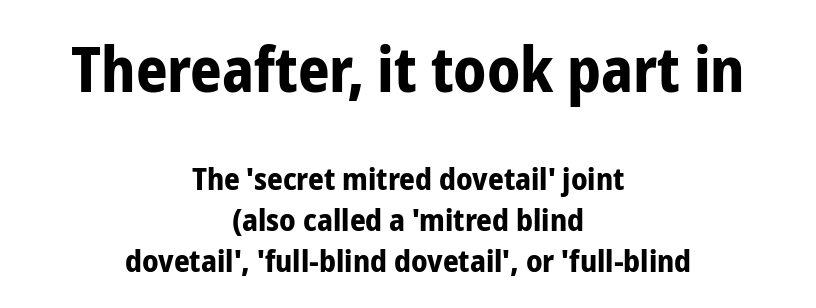
{"serif": "no", "italic": "no", "bold": "yes", "weight": "bold", "width": "condensed", "stroke_contrast": "low", "x_height": "medium", "monospaced": "no", "underline": "no", "align": "center", "line_spacing": "normal", "line_spacing_ratio": 1.32, "letter_spacing": "normal", "letter_spacing_em": 0.0, "larger_block": "first", "size_ratio": 2.0, "glyph_px": 62}
